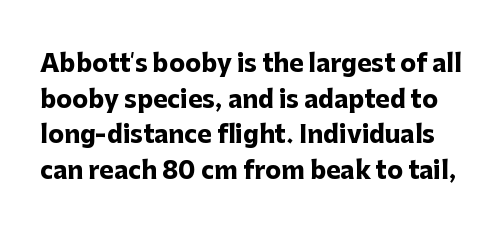
The image shows 24 px bold type, upright; set normal line spacing (1.48x), normal letter spacing, not underlined.
